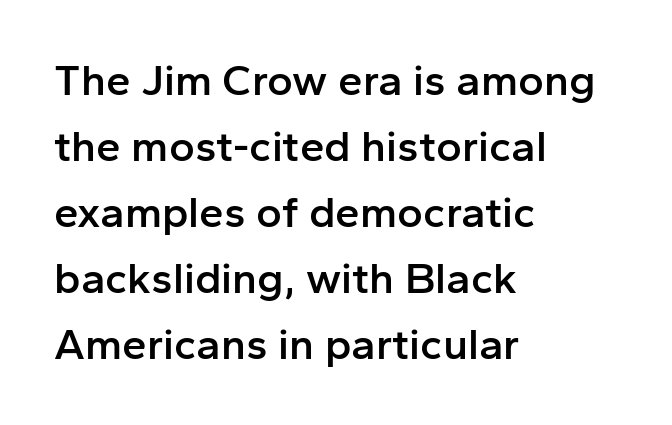
Q: Is the text bold? A: Semi-bold.
Q: Is the text italic (slanted)? A: No, it is upright.
Q: Is the typeface a serif or a sans-serif typeface? A: Sans-serif.
Q: Is the text underlined? A: No.
Q: How is the paragraph aligned? A: Left-aligned.
Q: Is the spacing between letters normal or unusually wide? A: Normal.
Q: Is the spacing between lines tight, normal or loose? A: Normal.
Q: Width (condensed, normal, or wide)? A: Normal.
Q: Stroke contrast? A: Low.
Q: x-height? A: Medium.
Q: Monospaced? A: No.
